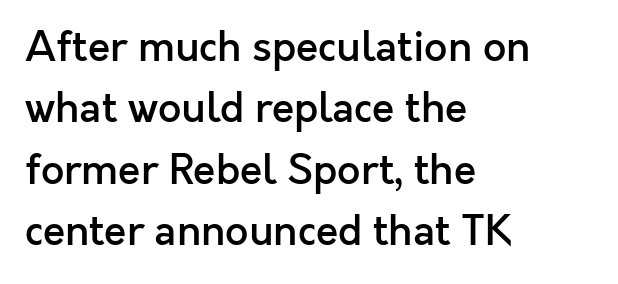
{"serif": "no", "italic": "no", "bold": "semi", "weight": "semibold", "width": "normal", "x_height": "medium", "monospaced": "no", "underline": "no", "align": "left", "line_spacing": "normal", "line_spacing_ratio": 1.5, "letter_spacing": "normal", "letter_spacing_em": 0.0, "glyph_px": 41}
